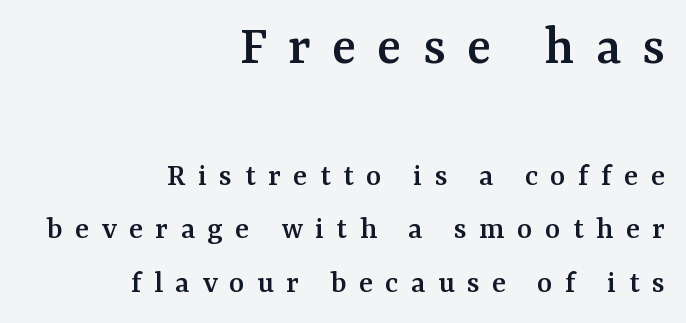
Ascenders rise straight up at ninety degrees. Does the copy run flush right? Yes — the right margin is perfectly even. Unlike a clean sans, this face finishes its strokes with serifs. The letters advance in unequal steps, a hallmark of proportional type.
